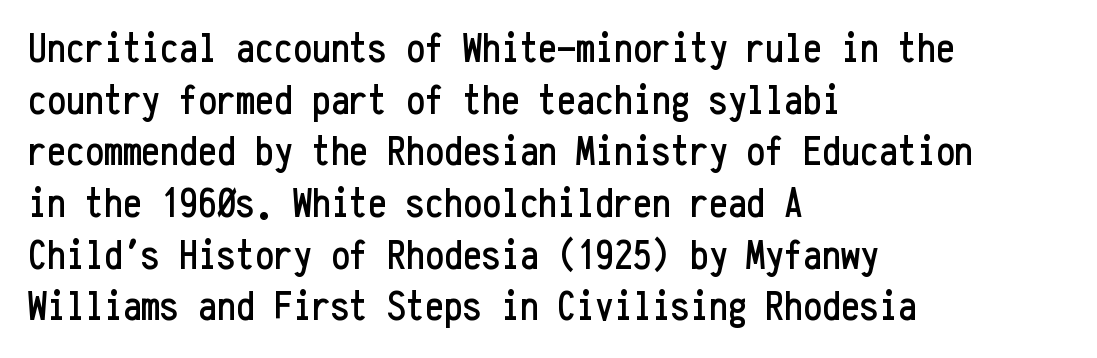
Note the uniform advance width — an 'i' takes as much space as an 'm'. Letter spacing: default. Check where the strokes stop: nothing finishes them off — pure sans. The lines in this sample share a left origin and differ only in where they stop. Glance below the letters and you will spot only blank space. The letters stand upright; this is a roman face.
